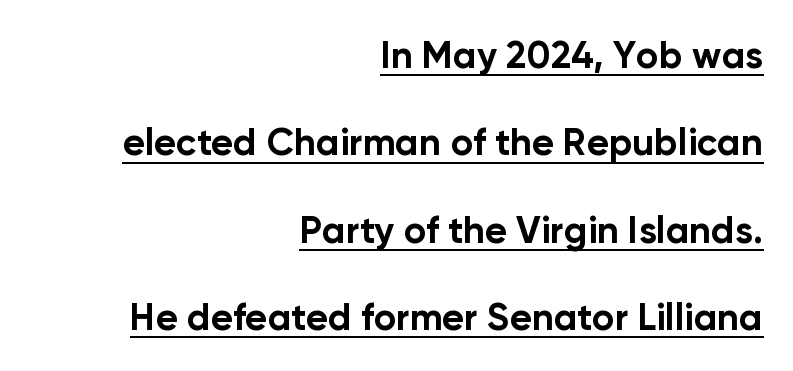
Q: Is the text bold? A: Yes.
Q: Is the text italic (slanted)? A: No, it is upright.
Q: Is the typeface a serif or a sans-serif typeface? A: Sans-serif.
Q: Is the text underlined? A: Yes.
Q: How is the paragraph aligned? A: Right-aligned.
Q: Is the spacing between letters normal or unusually wide? A: Normal.
Q: Is the spacing between lines tight, normal or loose? A: Loose.
Q: Width (condensed, normal, or wide)? A: Normal.
Q: Stroke contrast? A: Low.
Q: x-height? A: Medium.
Q: Monospaced? A: No.
